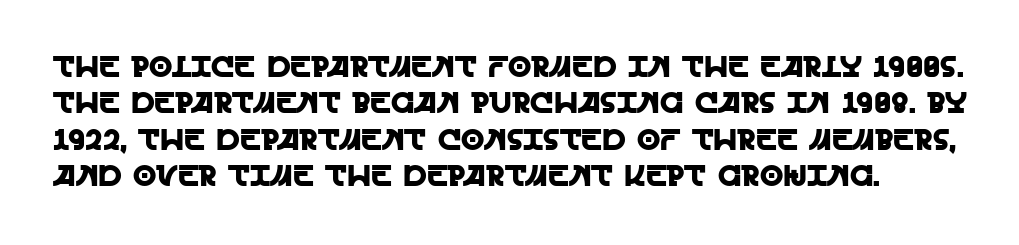
Q: Is the text italic (slanted)? A: No, it is upright.
Q: Is the typeface a serif or a sans-serif typeface? A: Sans-serif.
Q: Is the text underlined? A: No.
Q: Is the spacing between letters normal or unusually wide? A: Normal.
Q: Width (condensed, normal, or wide)? A: Normal.
Q: x-height? A: Large.
Q: Monospaced? A: No.
